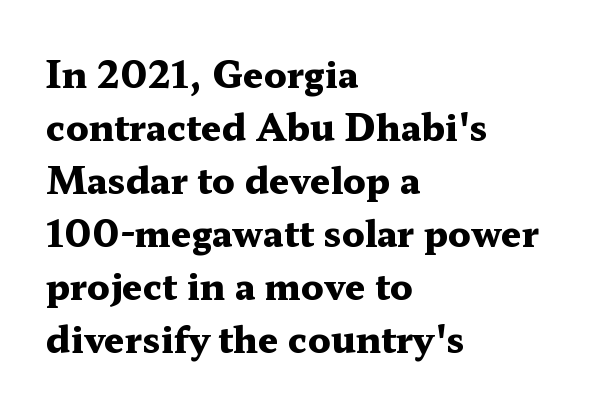
Q: Is the text bold? A: Yes.
Q: Is the text italic (slanted)? A: No, it is upright.
Q: Is the typeface a serif or a sans-serif typeface? A: Serif.
Q: Is the text underlined? A: No.
Q: How is the paragraph aligned? A: Left-aligned.
Q: Is the spacing between letters normal or unusually wide? A: Normal.
Q: Is the spacing between lines tight, normal or loose? A: Normal.
Q: Width (condensed, normal, or wide)? A: Wide.
Q: Stroke contrast? A: Medium.
Q: x-height? A: Medium.
Q: Monospaced? A: No.
